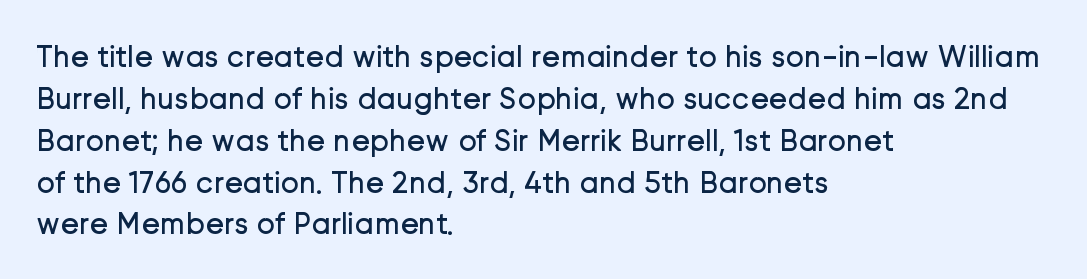
The image shows 31 px regular-weight sans-serif type, upright; set left-aligned, normal line spacing (1.35x), normal letter spacing, not underlined; low stroke contrast and a medium x-height.
